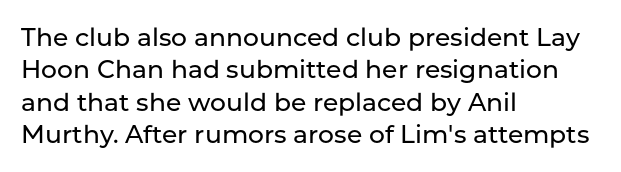
The image shows 25 px text type, upright; set left-aligned, normal line spacing (1.3x), normal letter spacing, not underlined.
